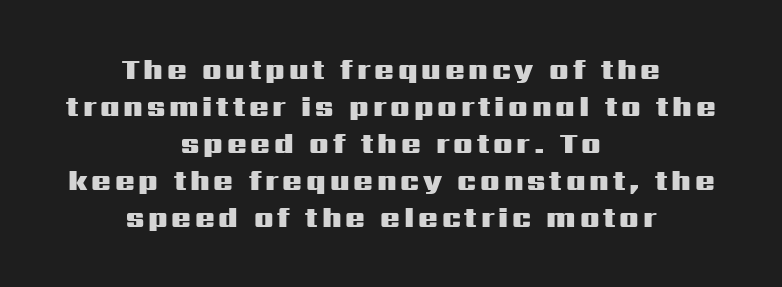
{"serif": "no", "italic": "no", "bold": "yes", "weight": "heavy", "width": "wide", "stroke_contrast": "medium", "x_height": "medium", "monospaced": "no", "underline": "no", "align": "center", "line_spacing": "normal", "line_spacing_ratio": 1.28, "glyph_px": 29}
